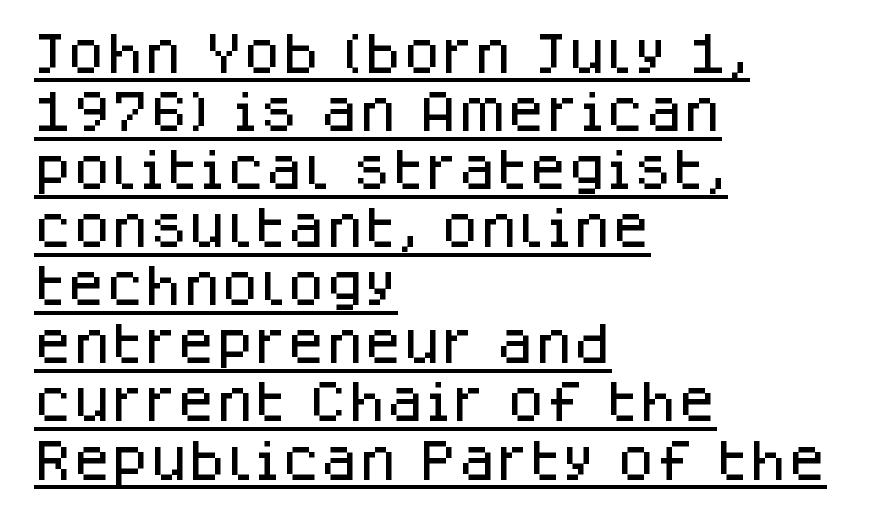
Q: Is the text italic (slanted)? A: No, it is upright.
Q: Is the typeface a serif or a sans-serif typeface? A: Sans-serif.
Q: Is the text underlined? A: Yes.
Q: How is the paragraph aligned? A: Left-aligned.
Q: Is the spacing between letters normal or unusually wide? A: Normal.
Q: Is the spacing between lines tight, normal or loose? A: Normal.
Q: Width (condensed, normal, or wide)? A: Normal.
Q: Stroke contrast? A: Low.
Q: x-height? A: Large.
Q: Monospaced? A: No.
